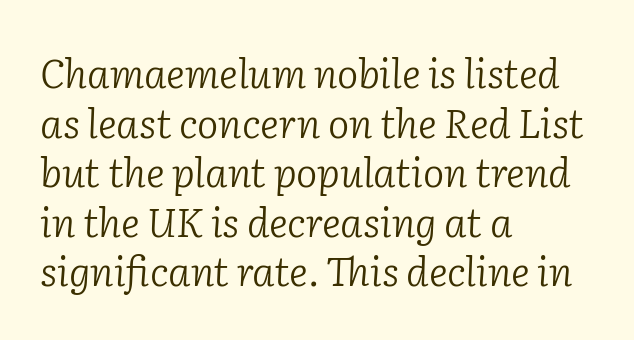
The image shows 40 px light serif type, italic (leaning right); set left-aligned, line spacing 1.24x, normal letter spacing, not underlined; low stroke contrast and a medium x-height.
